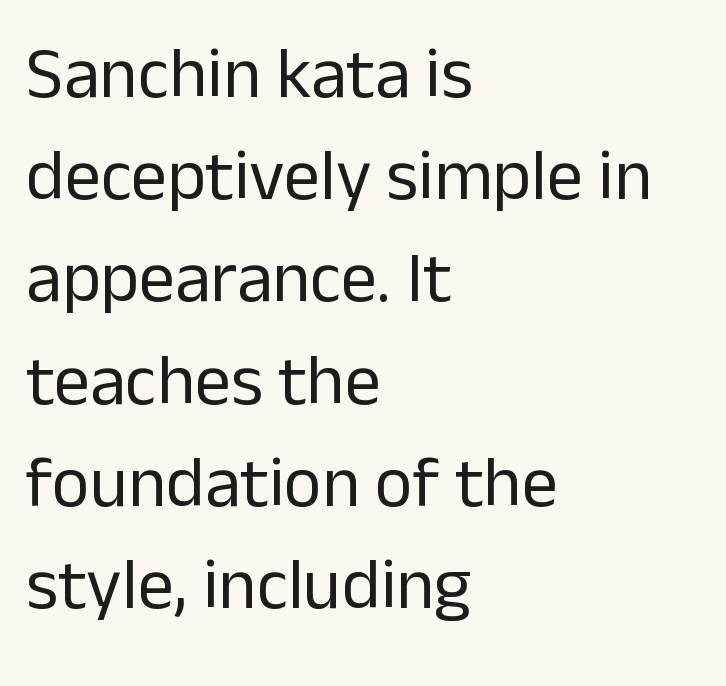
The image shows 72 px regular-weight sans-serif type, upright; set left-aligned, normal line spacing (1.42x), normal letter spacing, not underlined; low stroke contrast and a medium x-height.
